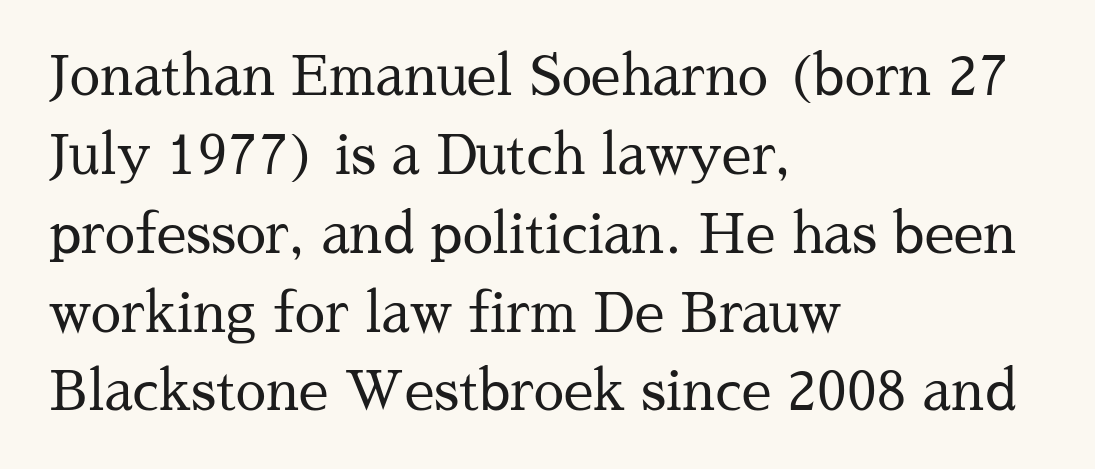
In terms of posture, this sample is upright. A typesetter would call this proportional, since set widths differ per character. Successive baselines arrive at the customary interval. Glance below the letters and you will spot only blank space.
